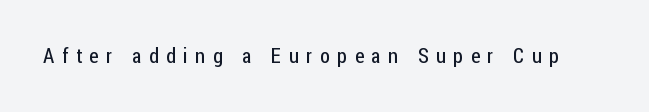
The image shows 21 px text type, upright; set unusually wide letter spacing (+0.36 em), not underlined.
